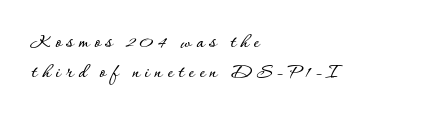
The typesetter chose a ragged-right arrangement here. Students, note that the glyphs here are deliberately spaced far apart. Each new line begins a customary step beneath the previous one. Descenders are the only things crossing below the line.
